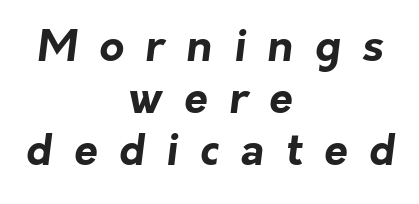
Q: Is the text bold? A: Yes.
Q: Is the typeface a serif or a sans-serif typeface? A: Sans-serif.
Q: Is the text underlined? A: No.
Q: How is the paragraph aligned? A: Centered.
Q: Is the spacing between letters normal or unusually wide? A: Unusually wide.
Q: Width (condensed, normal, or wide)? A: Normal.
Q: Stroke contrast? A: Low.
Q: x-height? A: Medium.
Q: Monospaced? A: No.
